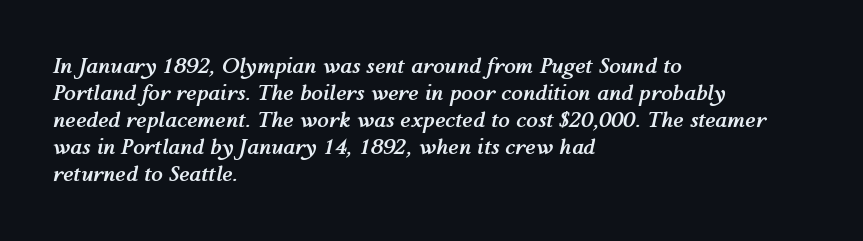
{"italic": "yes", "lean": "right", "slant_degrees": 12, "bold": "yes", "underline": "no", "align": "left", "line_spacing": "normal", "line_spacing_ratio": 1.28, "letter_spacing": "normal", "letter_spacing_em": 0.0, "glyph_px": 21}
